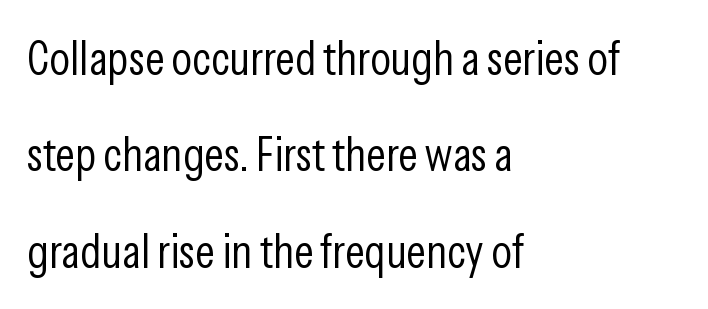
The image shows 48 px light, condensed sans-serif type, upright; set left-aligned, loose line spacing (2.01x), normal letter spacing, not underlined; low stroke contrast and a medium x-height.
